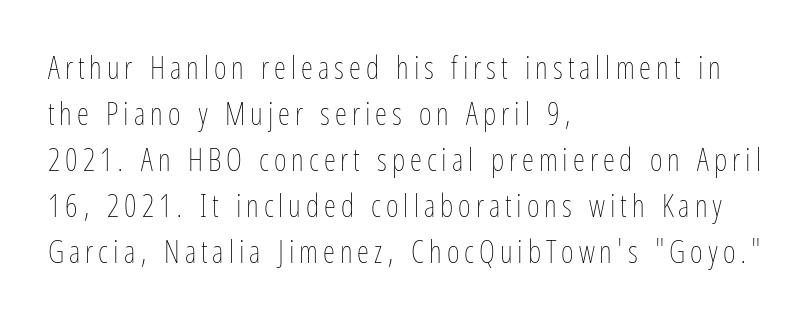
{"italic": "no", "bold": "no", "weight": "thin", "width": "condensed", "stroke_contrast": "low", "x_height": "medium", "monospaced": "no", "underline": "no", "align": "left", "line_spacing": "normal", "line_spacing_ratio": 1.48, "glyph_px": 31}
